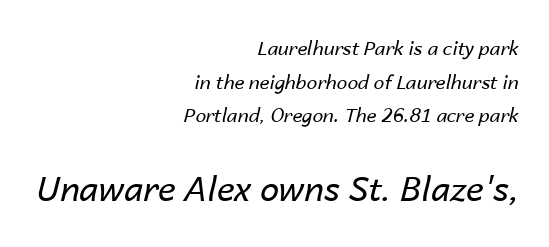
Q: Is the text bold? A: No.
Q: Is the text italic (slanted)? A: Yes, it leans right by about 14 degrees.
Q: Is the text underlined? A: No.
Q: How is the paragraph aligned? A: Right-aligned.
Q: Is the spacing between letters normal or unusually wide? A: Normal.
Q: Which block of text is set in a larger size, the first (top) or the second (bottom)? A: The second (bottom) one.
Q: Width (condensed, normal, or wide)? A: Normal.
Q: Stroke contrast? A: Low.
Q: x-height? A: Medium.
Q: Monospaced? A: No.
